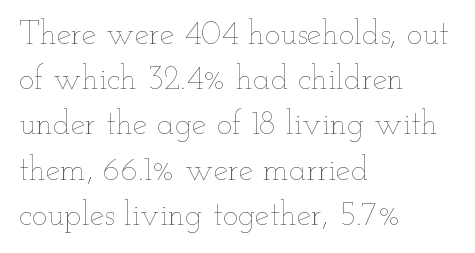
The image shows 33 px thin, wide type, upright; set left-aligned, normal line spacing (1.37x), normal letter spacing, not underlined; low stroke contrast and a small x-height.
